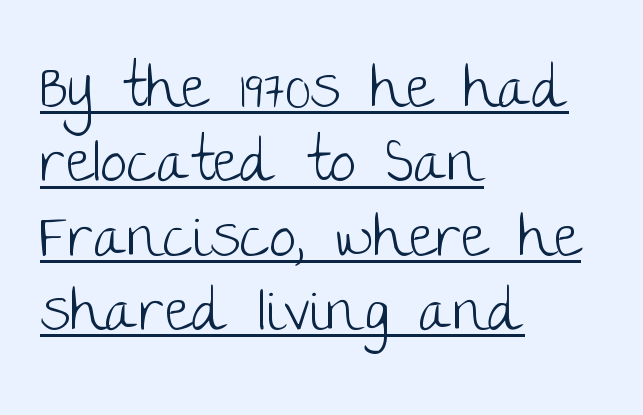
Q: Is the text bold? A: No.
Q: Is the text italic (slanted)? A: No, it is upright.
Q: Is the typeface a serif or a sans-serif typeface? A: Sans-serif.
Q: Is the text underlined? A: Yes.
Q: How is the paragraph aligned? A: Left-aligned.
Q: Is the spacing between letters normal or unusually wide? A: Normal.
Q: Width (condensed, normal, or wide)? A: Normal.
Q: Stroke contrast? A: Low.
Q: x-height? A: Large.
Q: Monospaced? A: No.
